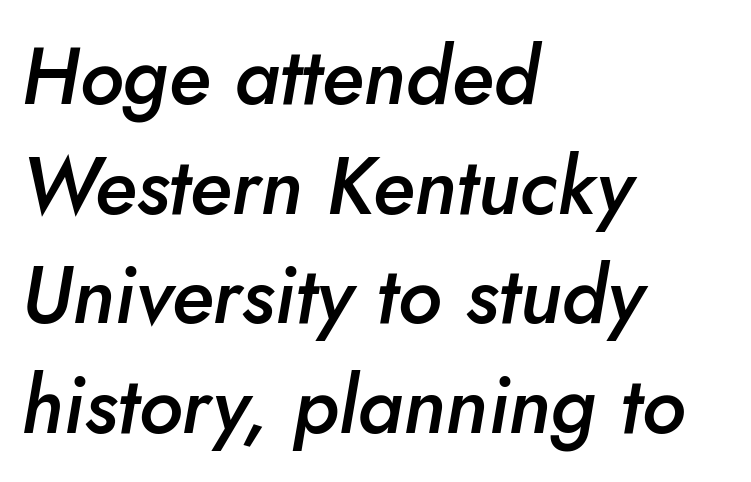
Q: Is the text bold? A: Semi-bold.
Q: Is the text italic (slanted)? A: Yes, it leans right by about 10 degrees.
Q: Is the text underlined? A: No.
Q: How is the paragraph aligned? A: Left-aligned.
Q: Is the spacing between letters normal or unusually wide? A: Normal.
Q: Is the spacing between lines tight, normal or loose? A: Normal.
Q: Width (condensed, normal, or wide)? A: Normal.
Q: Stroke contrast? A: Low.
Q: x-height? A: Small.
Q: Monospaced? A: No.
